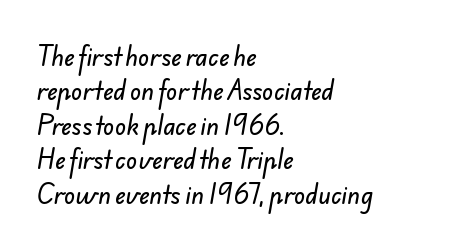
The image shows 23 px text type; set left-aligned, normal line spacing (1.5x), normal letter spacing, not underlined.
